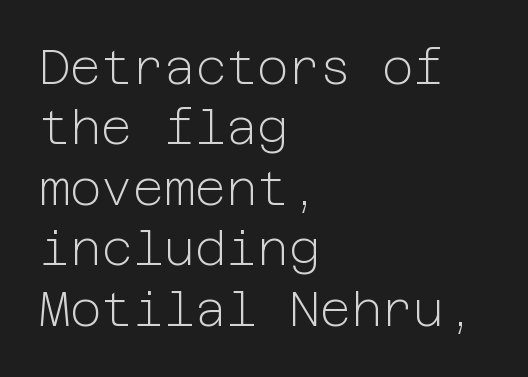
No italicization has been applied; the sample stays upright. Summary of vertical rhythm: regular, with standard interline spacing. The tracking reads as untouched default to a designer's eye. Is the type heavy? It reads as light-to-regular instead.
